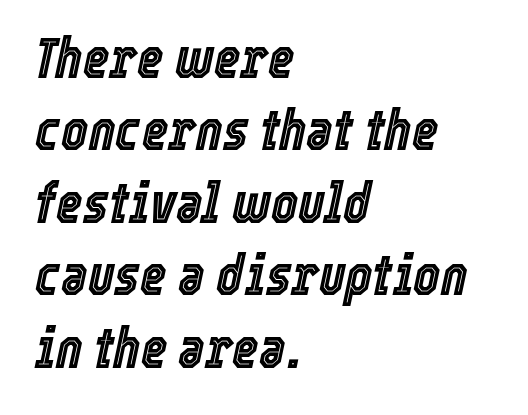
Q: Is the text italic (slanted)? A: Yes, it leans right by about 12 degrees.
Q: Is the text underlined? A: No.
Q: How is the paragraph aligned? A: Left-aligned.
Q: Is the spacing between letters normal or unusually wide? A: Normal.
Q: Is the spacing between lines tight, normal or loose? A: Normal.
Q: Width (condensed, normal, or wide)? A: Condensed.
Q: x-height? A: Medium.
Q: Monospaced? A: No.
